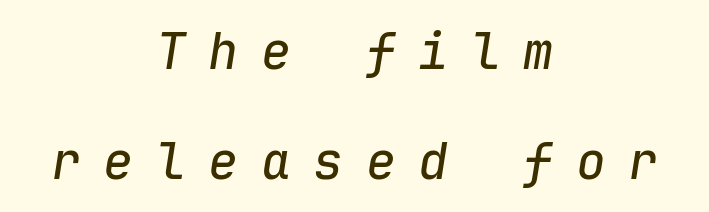
{"italic": "yes", "lean": "right", "slant_degrees": 9, "width": "normal", "stroke_contrast": "low", "x_height": "medium", "monospaced": "yes", "underline": "no", "align": "center", "line_spacing": "loose", "line_spacing_ratio": 2.2, "letter_spacing": "wide", "letter_spacing_em": 0.45, "glyph_px": 50}
